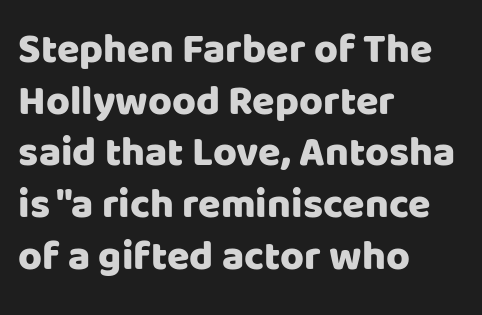
Type without underlining. In terms of letterform style, serifs are entirely absent. This rendering leaves character spacing at its baseline value. In terms of leading, this rendering sits right in the middle. The typography opts for an upright posture over an oblique one.
